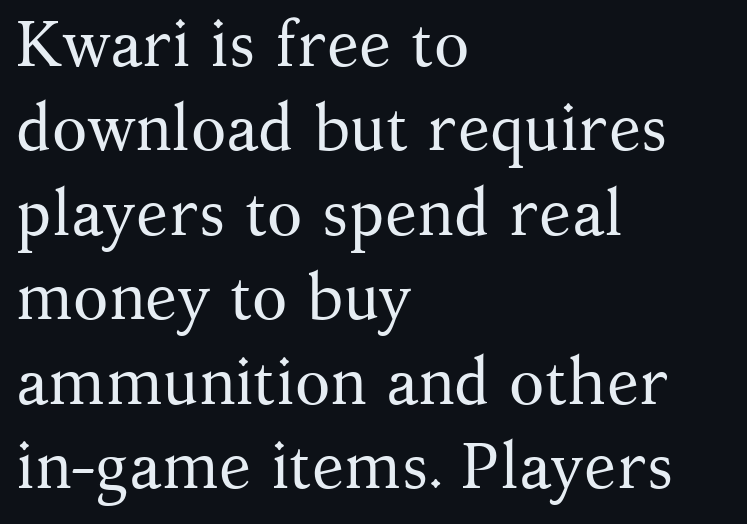
Q: Is the text bold? A: No.
Q: Is the text italic (slanted)? A: No, it is upright.
Q: Is the typeface a serif or a sans-serif typeface? A: Serif.
Q: Is the text underlined? A: No.
Q: How is the paragraph aligned? A: Left-aligned.
Q: Is the spacing between letters normal or unusually wide? A: Normal.
Q: Is the spacing between lines tight, normal or loose? A: Normal.
Q: Width (condensed, normal, or wide)? A: Normal.
Q: Stroke contrast? A: Medium.
Q: x-height? A: Medium.
Q: Monospaced? A: No.
